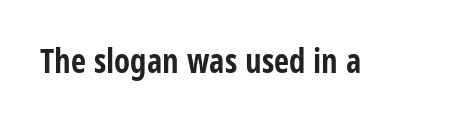
Here the designer chose a conventional face with non-uniform glyph widths. Clear beneath every line of the passage. The passage shown has conventional tracking throughout. The passage shown is emphatically bold. Designer's note — italics off, roman on.
